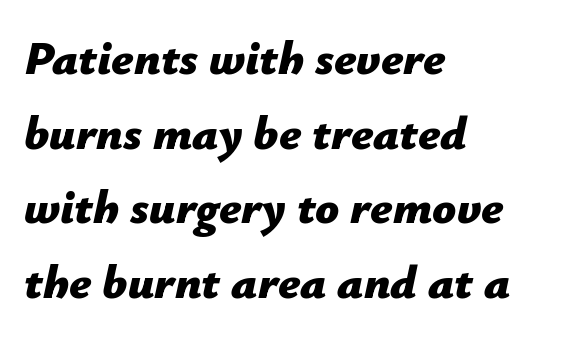
Q: Is the text bold? A: Yes.
Q: Is the text italic (slanted)? A: Yes, it leans right by about 12 degrees.
Q: Is the text underlined? A: No.
Q: How is the paragraph aligned? A: Left-aligned.
Q: Is the spacing between letters normal or unusually wide? A: Normal.
Q: Is the spacing between lines tight, normal or loose? A: Normal.
Q: Width (condensed, normal, or wide)? A: Normal.
Q: Stroke contrast? A: Low.
Q: x-height? A: Medium.
Q: Monospaced? A: No.
